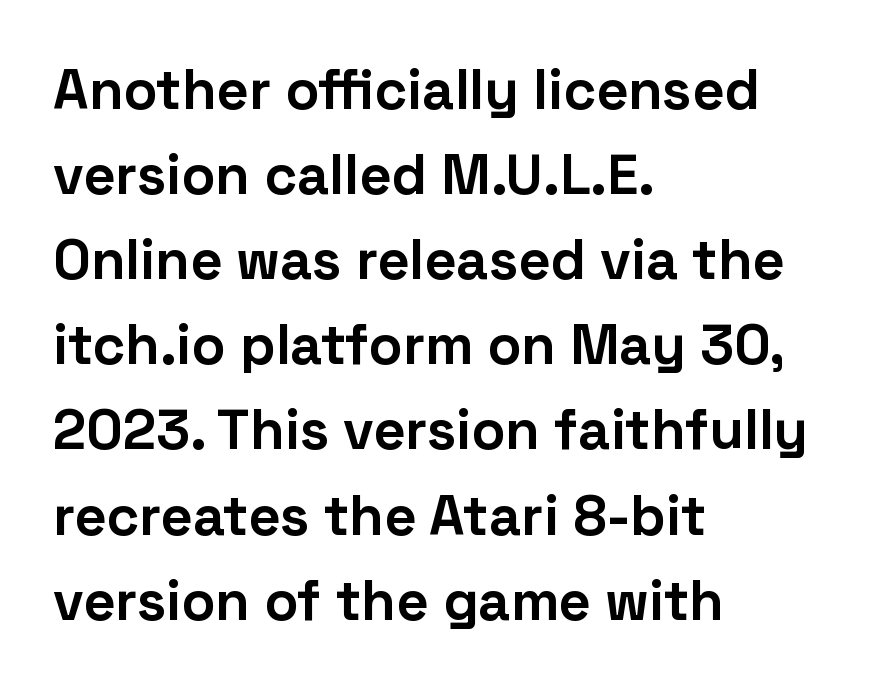
The strip under each line holds only bare page. Default kerning and tracking; the words read as compact shapes. Upright lettering throughout. I'd call this a sans setting — the letters go barefoot. The passage shown is emphatically bold.
